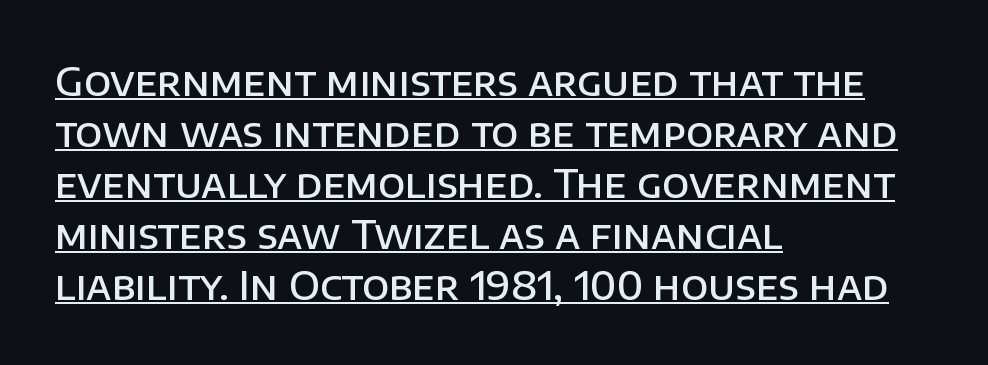
The image shows 39 px semibold sans-serif type, upright; set left-aligned, normal line spacing (1.31x), normal letter spacing, underlined; low stroke contrast and a large x-height.
